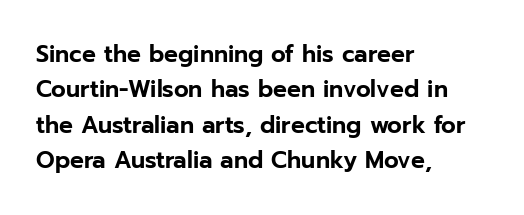
Q: Is the text italic (slanted)? A: No, it is upright.
Q: Is the text underlined? A: No.
Q: How is the paragraph aligned? A: Left-aligned.
Q: Is the spacing between letters normal or unusually wide? A: Normal.
Q: Is the spacing between lines tight, normal or loose? A: Normal.
